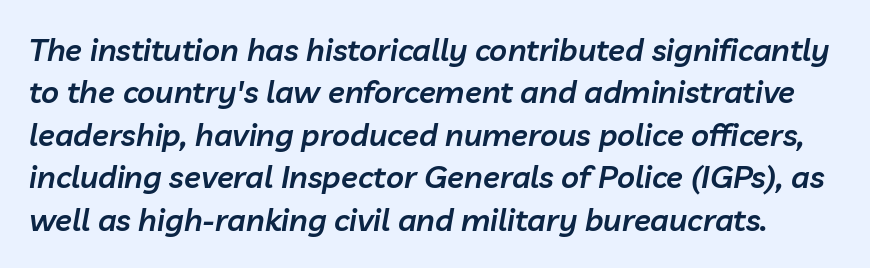
The font's italic variant was chosen for this text. The face used here is rendered with its standard letterfit. Bold? Not quite — semibold, heavier than regular but stopping short. Quick note: underline off. Horizontal bands of white between lines are of average thickness. Is this a fixed-width face? No — the glyphs have proportional, varying widths.
